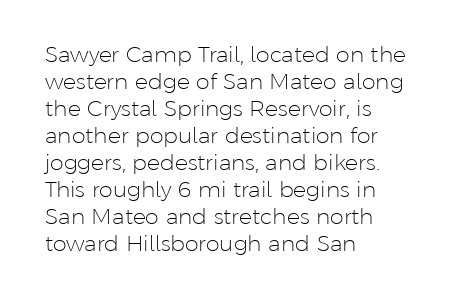
{"italic": "no", "bold": "no", "underline": "no", "align": "left", "line_spacing_ratio": 1.23, "letter_spacing": "normal", "letter_spacing_em": 0.0, "glyph_px": 22}
